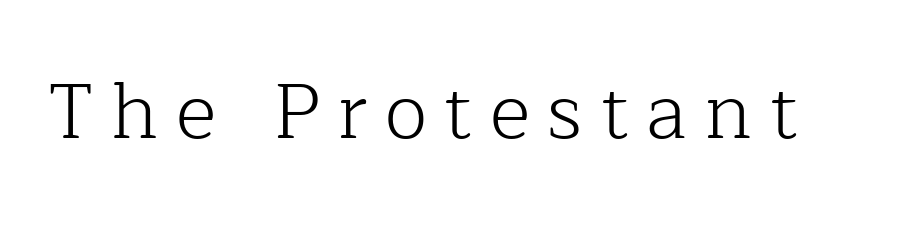
The image shows 78 px light serif type, upright; set unusually wide letter spacing (+0.22 em), not underlined; low stroke contrast and a medium x-height.
